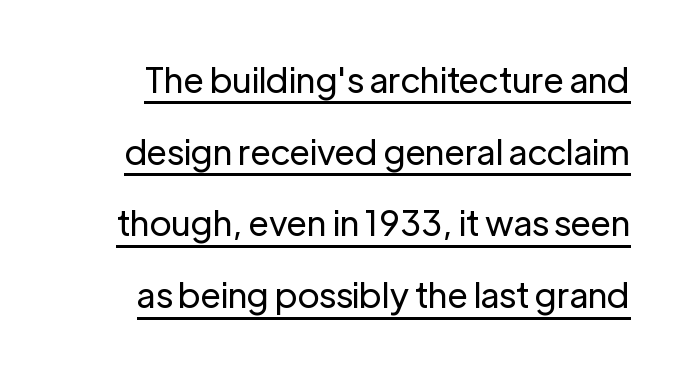
Nope, not italic — everything's standing straight. Each line of the rendering has a horizontal stroke beneath the glyphs. Vertical spacing — loose. The glyphs in this specimen are sans serif.
